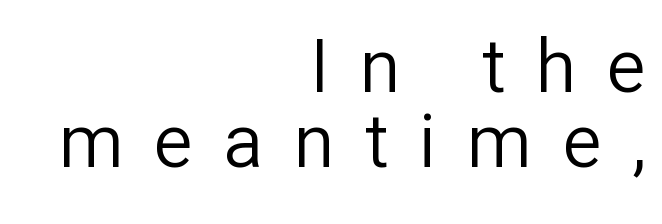
Display-style spreading of the glyphs; the letterfit is very open. Is this a sans? Yes — the strokes have no serifs. Visually the block forms a straight wall on the right and a jagged coastline on the left. The specimen reads as upright at a glance. Letters rest on an invisible, unmarked baseline.
